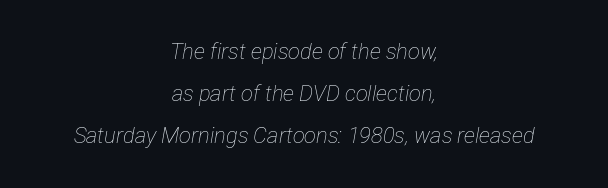
Q: Is the text bold? A: No.
Q: Is the text italic (slanted)? A: Yes, it leans right by about 12 degrees.
Q: Is the text underlined? A: No.
Q: How is the paragraph aligned? A: Centered.
Q: Is the spacing between letters normal or unusually wide? A: Normal.
Q: Is the spacing between lines tight, normal or loose? A: Loose.
